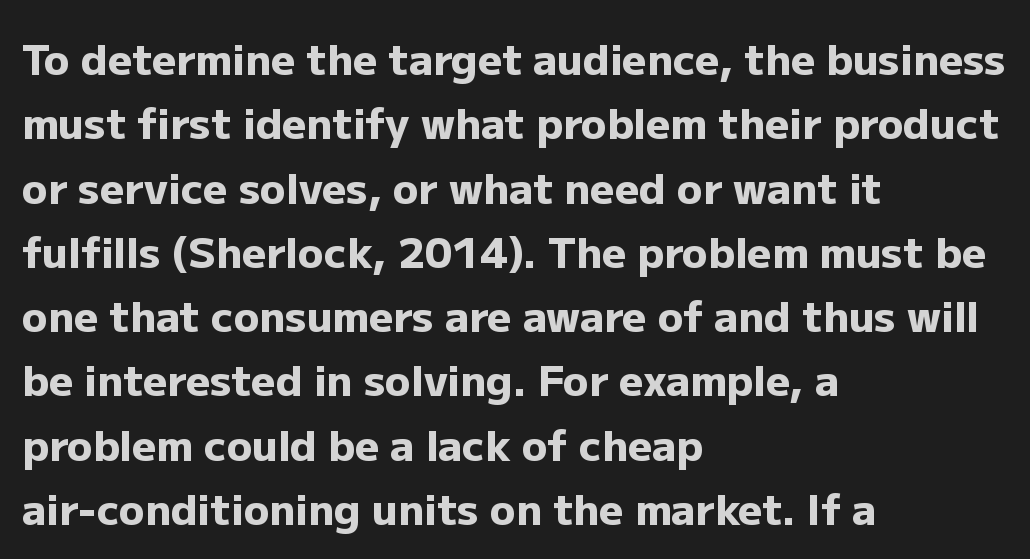
The image shows 42 px heavy sans-serif type, upright; set left-aligned, normal line spacing (1.53x), normal letter spacing, not underlined; low stroke contrast and a medium x-height.
